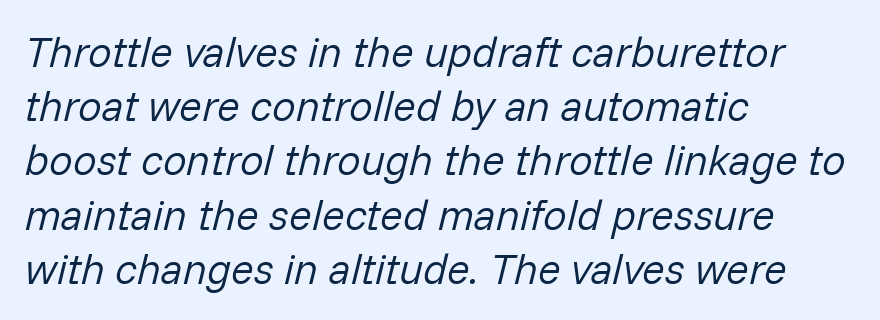
{"italic": "yes", "lean": "right", "slant_degrees": 14, "bold": "no", "weight": "regular", "width": "normal", "stroke_contrast": "low", "x_height": "medium", "monospaced": "no", "underline": "no", "align": "left", "line_spacing": "normal", "line_spacing_ratio": 1.29, "letter_spacing": "normal", "letter_spacing_em": 0.0, "glyph_px": 42}
